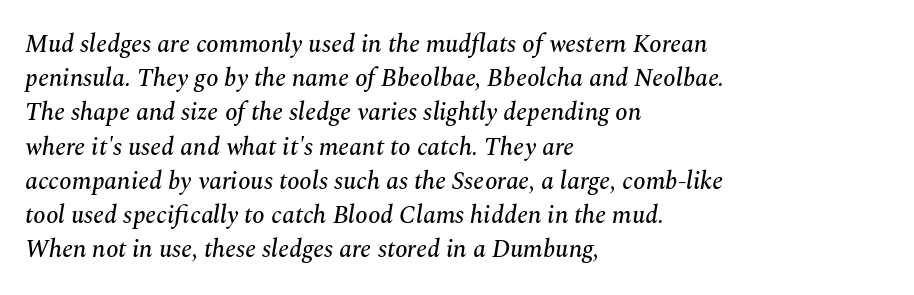
{"italic": "yes", "lean": "right", "slant_degrees": 10, "underline": "no", "align": "left", "line_spacing": "normal", "line_spacing_ratio": 1.37, "letter_spacing": "normal", "letter_spacing_em": 0.0, "glyph_px": 25}
